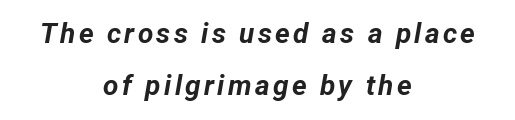
The image shows 28 px bold type, italic (leaning right); set centered, line spacing 1.86x, not underlined; low stroke contrast and a medium x-height.
